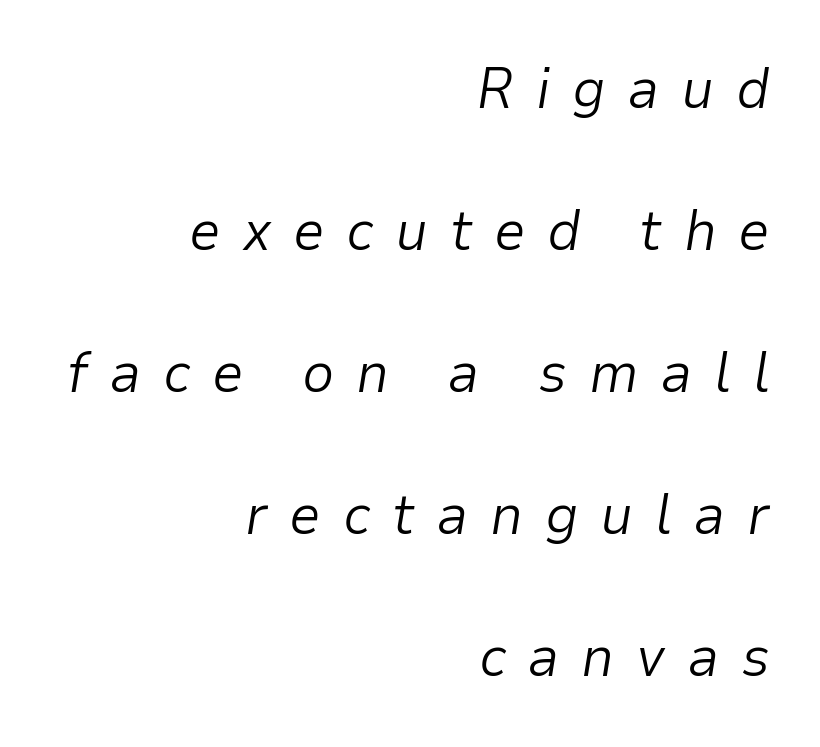
The image shows 57 px light type, italic (leaning right); set right-aligned, loose line spacing (2.49x), unusually wide letter spacing (+0.38 em), not underlined; low stroke contrast and a medium x-height.
